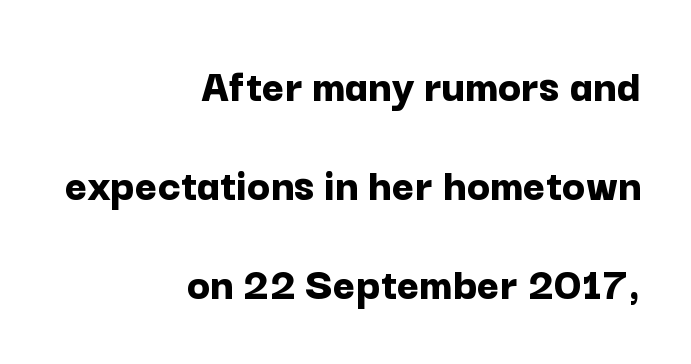
The image shows 48 px bold sans-serif type, upright; set right-aligned, loose line spacing (2.06x), normal letter spacing, not underlined; low stroke contrast and a medium x-height.
